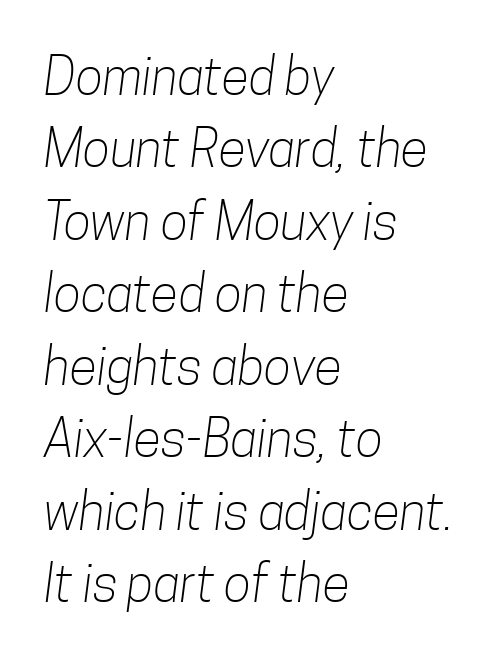
Varying glyph widths throughout — classic text-font behaviour. The characters are drawn with everyday or finer stroke widths. Glyph-to-glyph distance matches everyday printed text. Each line starts at the same left margin while the right side varies.
